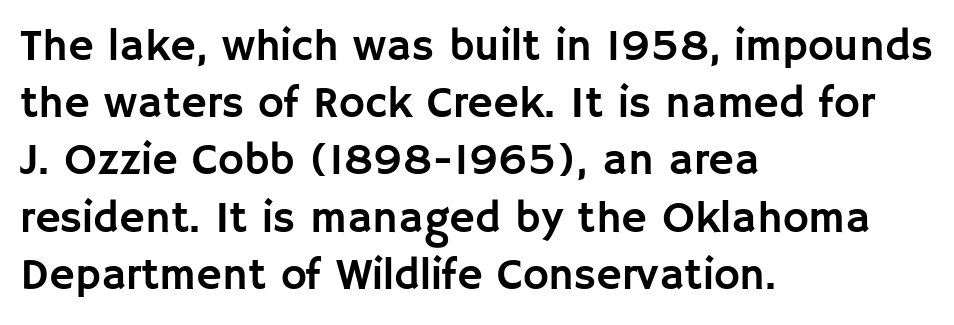
{"serif": "no", "italic": "no", "width": "normal", "stroke_contrast": "low", "x_height": "large", "monospaced": "no", "underline": "no", "align": "left", "line_spacing": "normal", "line_spacing_ratio": 1.3, "letter_spacing": "normal", "letter_spacing_em": 0.0, "glyph_px": 44}
